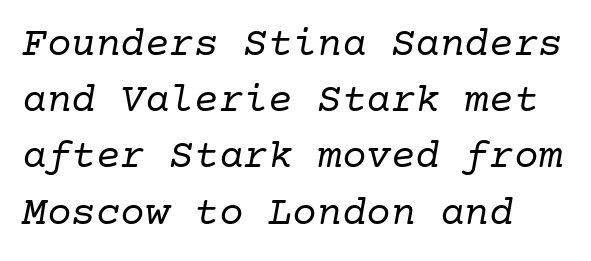
Line beginnings align vertically; line endings do not. Inter-character spacing is left at the font's built-in metrics. These glyphs show unthickened strokes, regular width or finer. The face used here has a pronounced slope to its letters. The face used here is seriffed, in the tradition of book romans.
